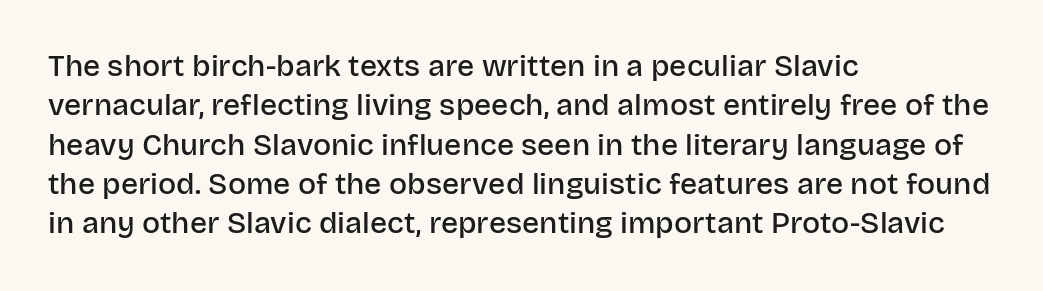
{"serif": "no", "italic": "no", "bold": "semi", "weight": "semibold", "width": "normal", "stroke_contrast": "low", "x_height": "large", "monospaced": "no", "underline": "no", "align": "left", "line_spacing": "normal", "line_spacing_ratio": 1.31, "letter_spacing": "normal", "letter_spacing_em": 0.0, "glyph_px": 30}
